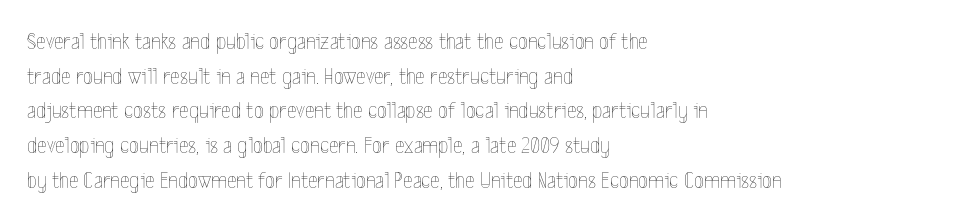
The image shows 23 px text type, upright; set left-aligned, normal line spacing (1.51x), normal letter spacing, not underlined.
